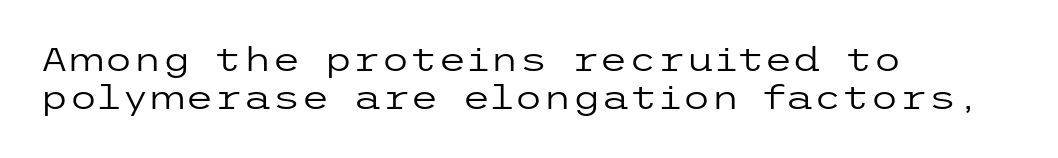
{"serif": "no", "italic": "no", "bold": "no", "weight": "regular", "width": "wide", "stroke_contrast": "low", "x_height": "medium", "underline": "no", "align": "left", "line_spacing_ratio": 1.16, "letter_spacing": "normal", "letter_spacing_em": 0.0, "glyph_px": 33}
